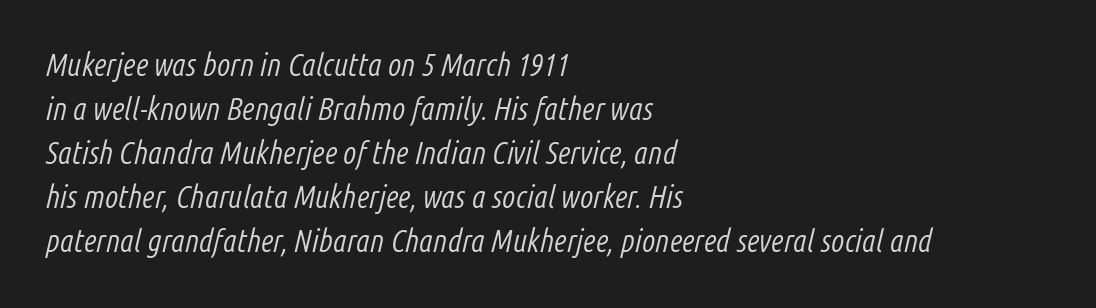
The image shows 31 px light, condensed type, italic (leaning right); set left-aligned, normal line spacing (1.42x), normal letter spacing, not underlined; low stroke contrast and a medium x-height.
